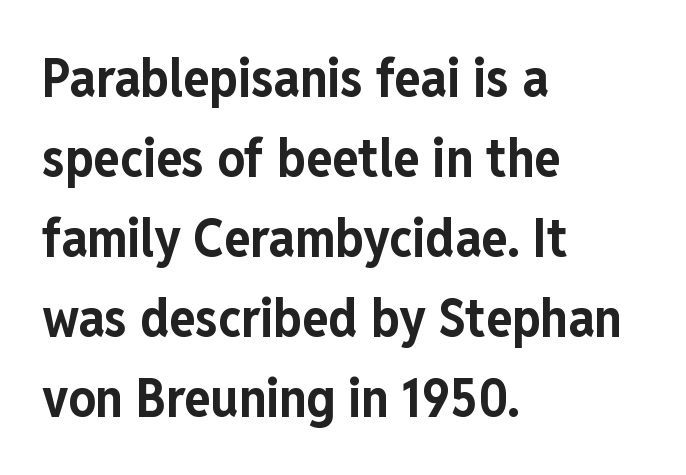
The image shows 54 px bold, condensed sans-serif type, upright; set left-aligned, normal line spacing (1.48x), normal letter spacing, not underlined; low stroke contrast and a medium x-height.
